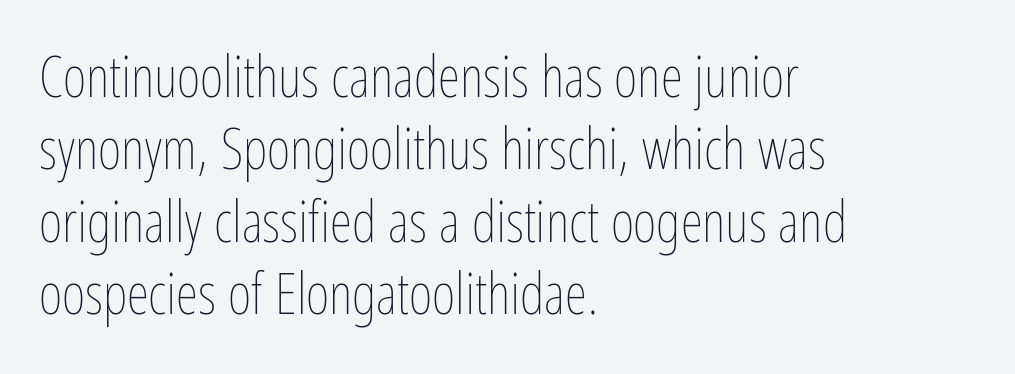
Quick note: not italic, upright. This sample uses plain, unmodified letter spacing. Regular leading. The weight tops out at a normal text grade.
